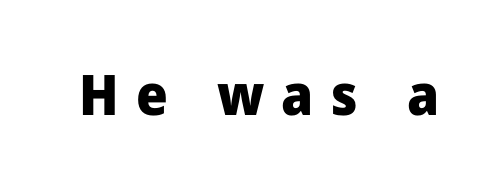
{"serif": "no", "italic": "no", "bold": "yes", "weight": "heavy", "width": "normal", "stroke_contrast": "low", "x_height": "medium", "monospaced": "no", "underline": "no", "letter_spacing": "wide", "letter_spacing_em": 0.31, "glyph_px": 56}
